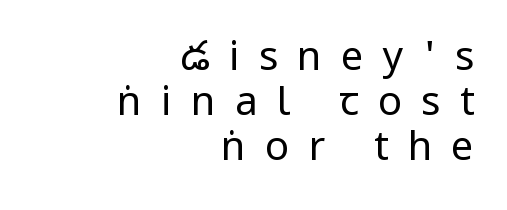
{"serif": "no", "italic": "no", "bold": "no", "weight": "regular", "width": "condensed", "stroke_contrast": "low", "underline": "no", "align": "right", "line_spacing": "tight", "line_spacing_ratio": 1.12, "letter_spacing": "wide", "letter_spacing_em": 0.48, "glyph_px": 40}
